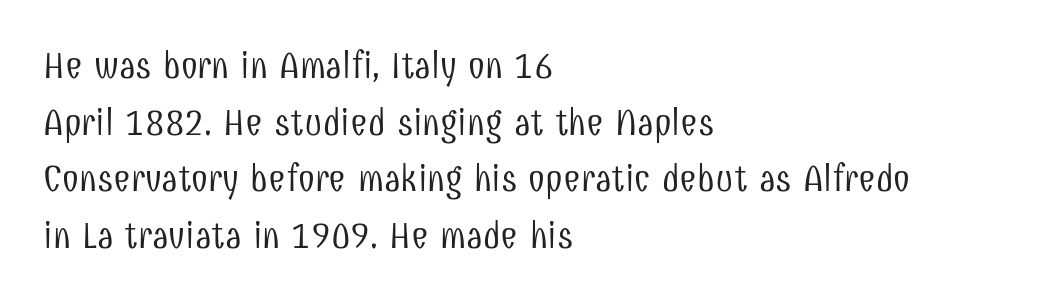
{"serif": "no", "italic": "no", "bold": "no", "weight": "light", "width": "condensed", "stroke_contrast": "low", "x_height": "medium", "monospaced": "no", "underline": "no", "align": "left", "line_spacing": "normal", "line_spacing_ratio": 1.49, "letter_spacing": "normal", "letter_spacing_em": 0.0, "glyph_px": 38}
